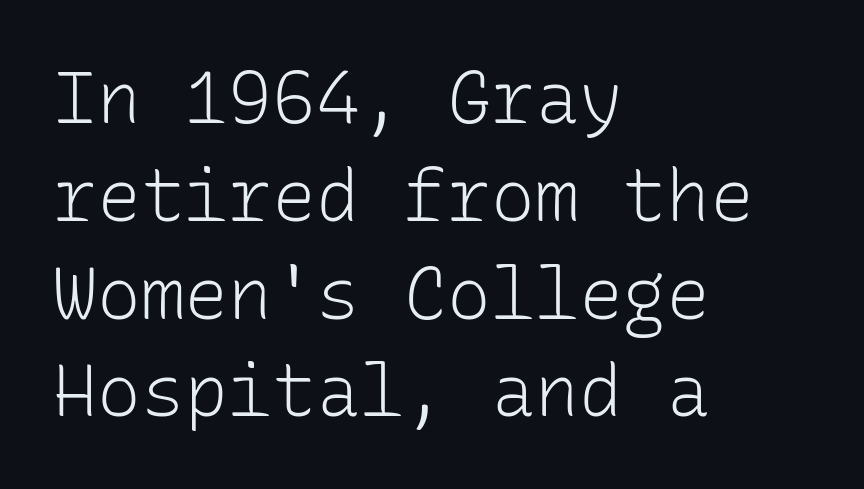
The image shows 73 px light sans-serif type, upright, monospaced; set left-aligned, normal line spacing (1.34x), normal letter spacing, not underlined; low stroke contrast and a medium x-height.
